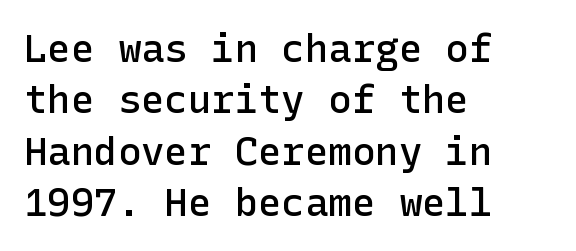
Q: Is the text bold? A: Semi-bold.
Q: Is the text italic (slanted)? A: No, it is upright.
Q: Is the typeface a serif or a sans-serif typeface? A: Sans-serif.
Q: Is the text underlined? A: No.
Q: How is the paragraph aligned? A: Left-aligned.
Q: Is the spacing between letters normal or unusually wide? A: Normal.
Q: Is the spacing between lines tight, normal or loose? A: Normal.
Q: Width (condensed, normal, or wide)? A: Normal.
Q: Stroke contrast? A: Low.
Q: x-height? A: Medium.
